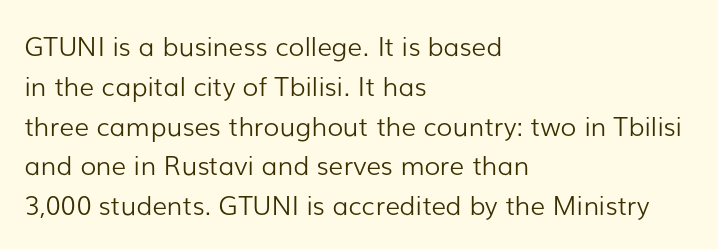
{"italic": "no", "bold": "no", "underline": "no", "align": "left", "line_spacing": "normal", "line_spacing_ratio": 1.53, "letter_spacing": "normal", "letter_spacing_em": 0.0, "glyph_px": 26}
